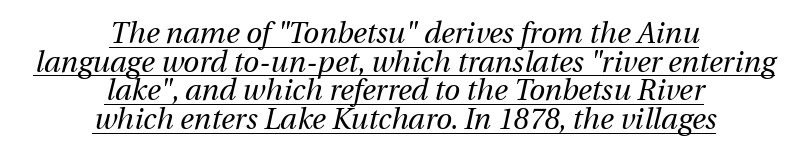
Q: Is the text bold? A: No.
Q: Is the text italic (slanted)? A: Yes, it leans right by about 13 degrees.
Q: Is the text underlined? A: Yes.
Q: How is the paragraph aligned? A: Centered.
Q: Is the spacing between letters normal or unusually wide? A: Normal.
Q: Is the spacing between lines tight, normal or loose? A: Tight.
Q: Width (condensed, normal, or wide)? A: Normal.
Q: Stroke contrast? A: Medium.
Q: x-height? A: Medium.
Q: Monospaced? A: No.
